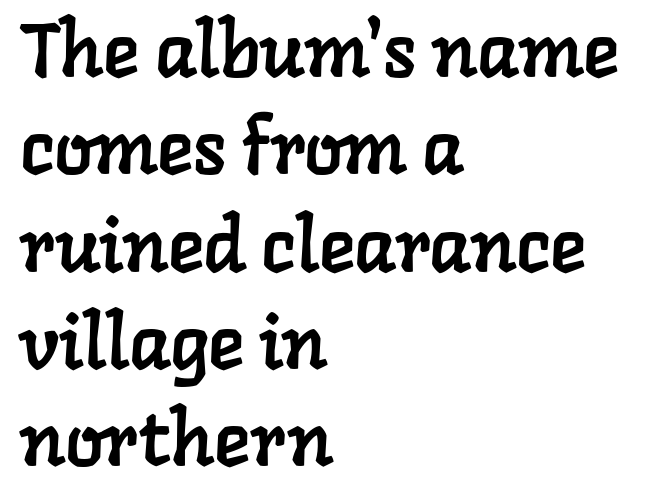
Type style note: has serifs. Think of a printed novel: that variable character pitch is what you see here. Successive baselines arrive at the customary interval. Check the space under the baseline: it is left empty. Left-aligned paragraph, ragged on the right.
